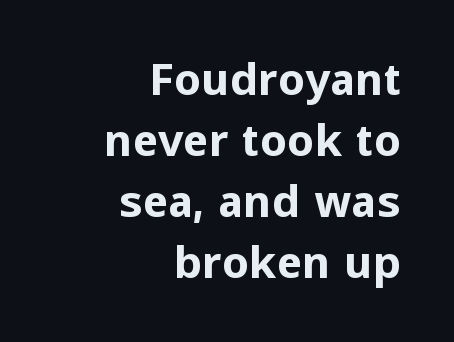
The tracking reads as untouched default to a designer's eye. Every row of glyphs terminates at an identical x-position on the right. Normally led — the rows are evenly, conventionally spaced. Typesetter's note: full bold, strokes at maximum text heaviness. Anything drawn beneath the words? Only blank space.
